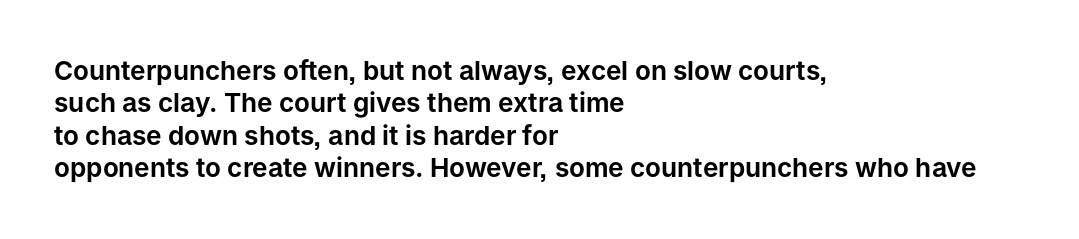
The image shows 26 px text type, upright; set left-aligned, normal line spacing (1.25x), normal letter spacing, not underlined.
